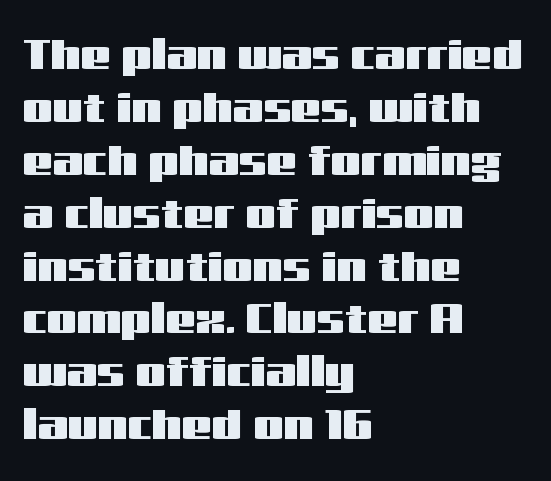
The image shows 43 px wide sans-serif type, upright; set left-aligned, line spacing 1.23x, normal letter spacing, not underlined; medium stroke contrast and a medium x-height.
